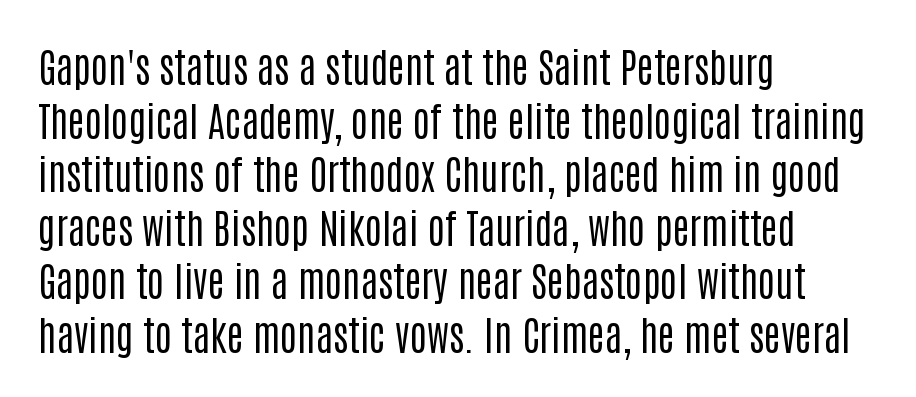
Q: Is the text bold? A: No.
Q: Is the text italic (slanted)? A: No, it is upright.
Q: Is the typeface a serif or a sans-serif typeface? A: Sans-serif.
Q: Is the text underlined? A: No.
Q: How is the paragraph aligned? A: Left-aligned.
Q: Is the spacing between letters normal or unusually wide? A: Normal.
Q: Is the spacing between lines tight, normal or loose? A: Normal.
Q: Width (condensed, normal, or wide)? A: Condensed.
Q: Stroke contrast? A: Low.
Q: x-height? A: Large.
Q: Monospaced? A: No.
